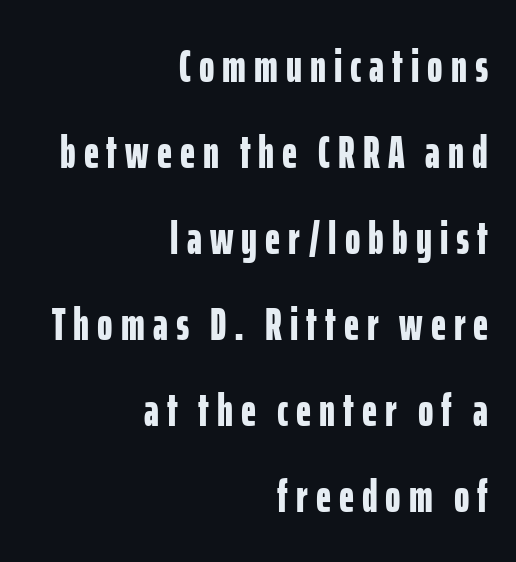
Heft: maximum for text — a bold. Here the designer chose a conventional face with non-uniform glyph widths. Only glyphs here, with clear space below each row. This sample is right-justified, so line beginnings fall wherever the words allow. If you drew a line through each stem, it would be perfectly vertical. The designer went with a sans here, leaving each stem footless.
